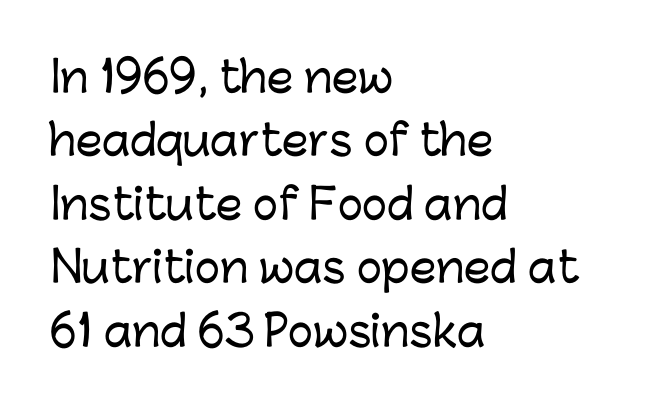
{"serif": "no", "italic": "no", "width": "normal", "stroke_contrast": "low", "x_height": "medium", "monospaced": "no", "underline": "no", "align": "left", "line_spacing": "normal", "line_spacing_ratio": 1.51, "letter_spacing": "normal", "letter_spacing_em": 0.0, "glyph_px": 42}
